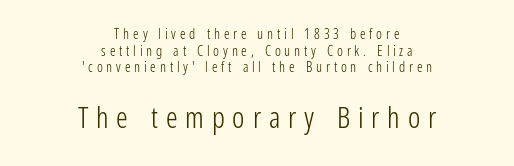
Q: Is the text bold? A: No.
Q: Is the text italic (slanted)? A: No, it is upright.
Q: Is the typeface a serif or a sans-serif typeface? A: Sans-serif.
Q: Is the text underlined? A: No.
Q: How is the paragraph aligned? A: Centered.
Q: Is the spacing between letters normal or unusually wide? A: Unusually wide.
Q: Which block of text is set in a larger size, the first (top) or the second (bottom)? A: The second (bottom) one.
Q: Width (condensed, normal, or wide)? A: Condensed.
Q: Stroke contrast? A: Low.
Q: x-height? A: Medium.
Q: Monospaced? A: No.
